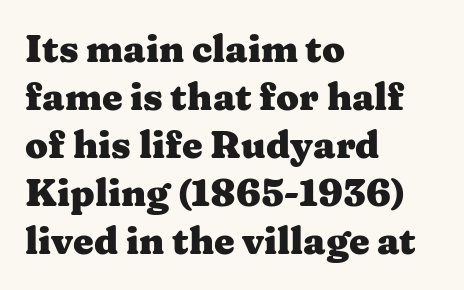
{"serif": "yes", "italic": "no", "bold": "yes", "weight": "heavy", "width": "wide", "stroke_contrast": "medium", "x_height": "medium", "monospaced": "no", "underline": "no", "align": "left", "line_spacing": "normal", "line_spacing_ratio": 1.3, "letter_spacing": "normal", "letter_spacing_em": 0.0, "glyph_px": 37}
